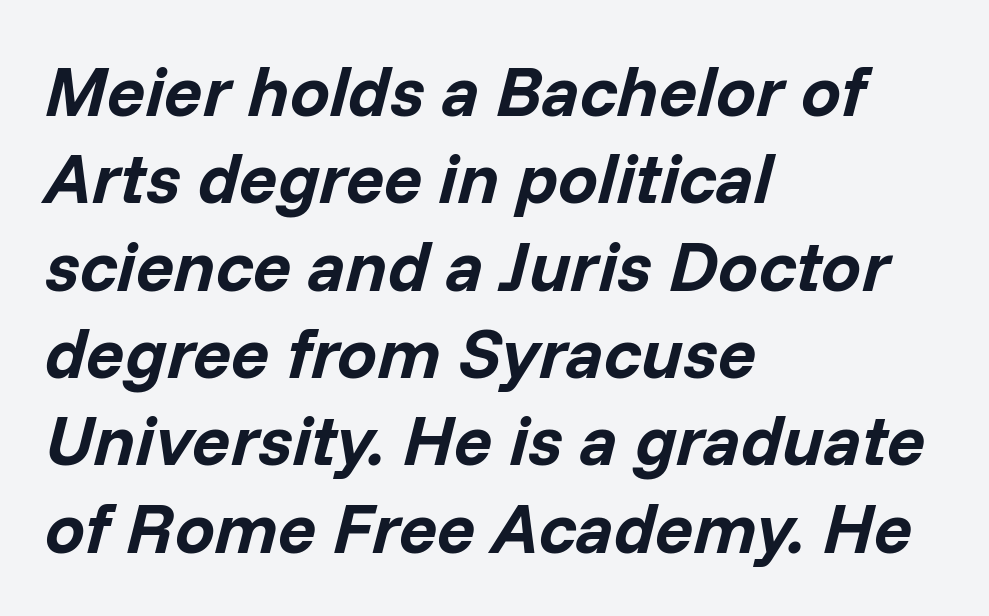
The image shows 71 px bold type, italic (leaning right); set left-aligned, line spacing 1.23x, normal letter spacing, not underlined; low stroke contrast and a medium x-height.
